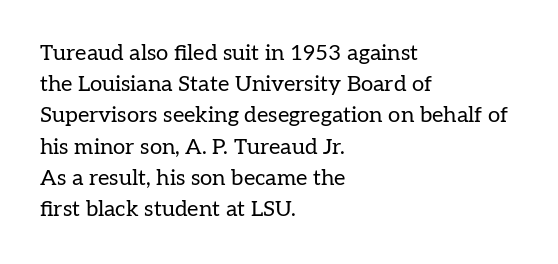
Q: Is the text bold? A: No.
Q: Is the text italic (slanted)? A: No, it is upright.
Q: Is the text underlined? A: No.
Q: How is the paragraph aligned? A: Left-aligned.
Q: Is the spacing between letters normal or unusually wide? A: Normal.
Q: Is the spacing between lines tight, normal or loose? A: Normal.
